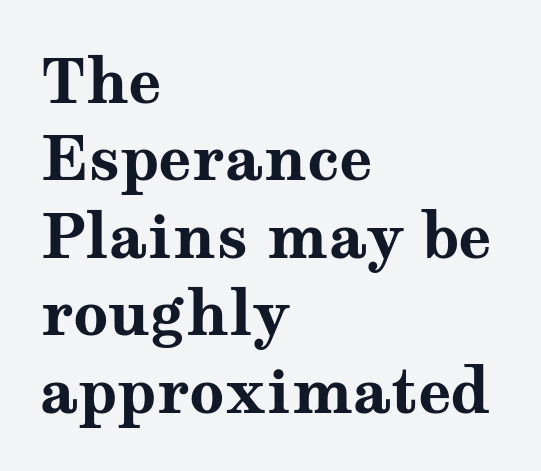
You could call the tracking neutral — neither tight nor loose. A typesetter would call this proportional, since set widths differ per character. Letterform terminals end in serifs throughout the passage. It's the straight-up-and-down kind of type. Type without underlining. The lines in this sample share a left origin and differ only in where they stop.
